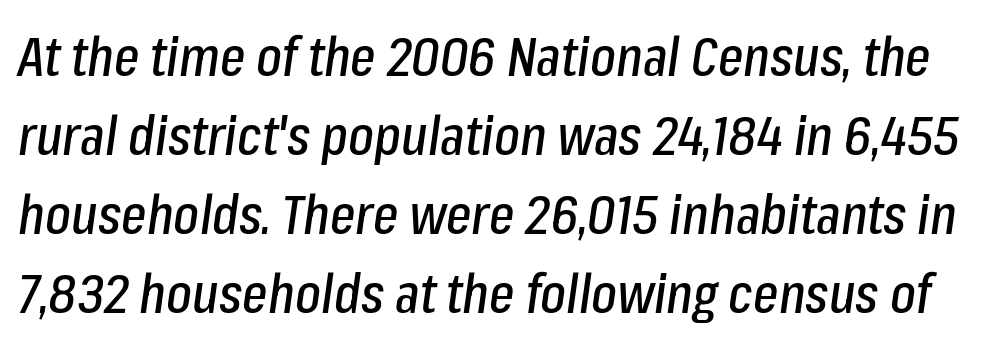
The image shows 54 px condensed type, italic (leaning right); set normal line spacing (1.46x), normal letter spacing, not underlined; low stroke contrast and a medium x-height.
